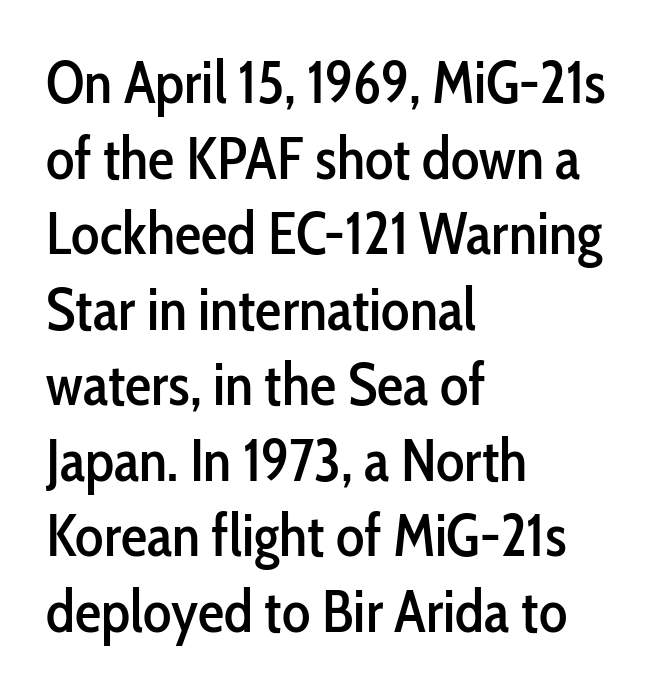
Whoever set this chose a conventional vertical rhythm. Type style note: lacks serifs. A classic flush-left, rag-right setting is used for this passage. This rendering features lettering with no underline.
